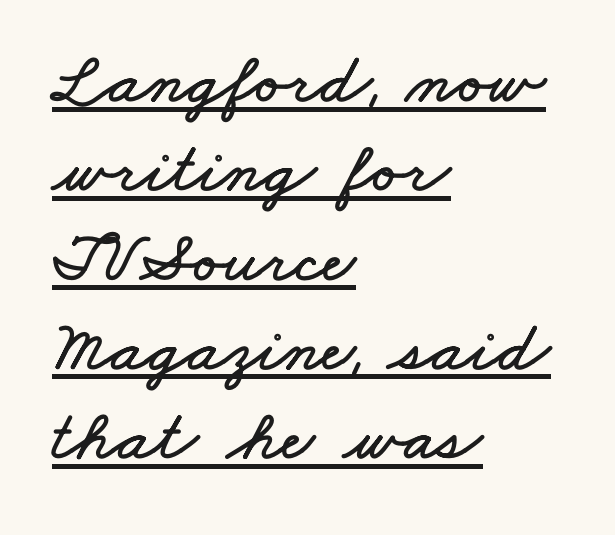
Q: Is the text underlined? A: Yes.
Q: How is the paragraph aligned? A: Left-aligned.
Q: Is the spacing between letters normal or unusually wide? A: Normal.
Q: Width (condensed, normal, or wide)? A: Wide.
Q: Stroke contrast? A: Low.
Q: x-height? A: Small.
Q: Monospaced? A: No.
